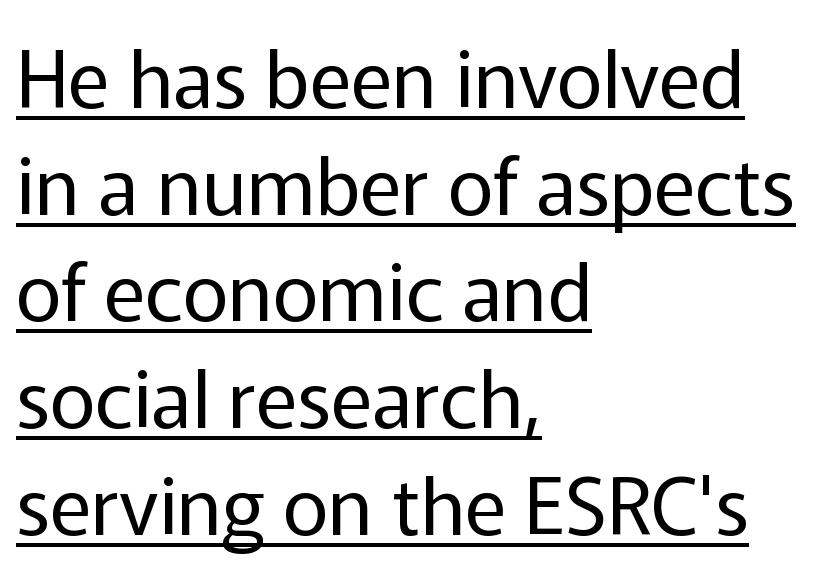
The image shows 79 px regular-weight sans-serif type, upright; set left-aligned, normal line spacing (1.35x), normal letter spacing, underlined; low stroke contrast and a medium x-height.
